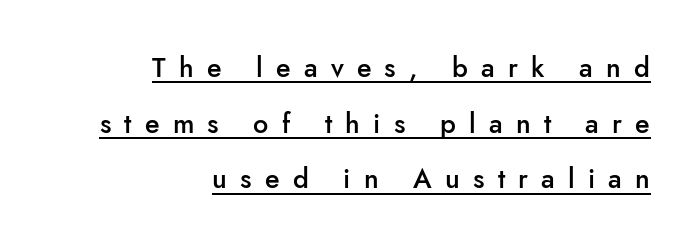
Caption: semibold face, moderately heavy strokes. The setting favours the right margin, as signatures and pull-quotes sometimes do. The tracking reads as deliberately expanded to a designer's eye. The typesetter has applied underlining to the passage shown.
